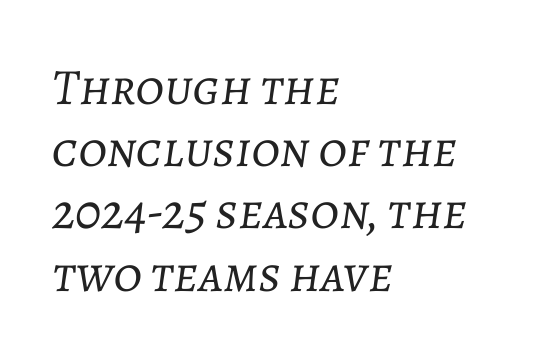
The image shows 51 px light type, italic (leaning right); set left-aligned, line spacing 1.22x, normal letter spacing, not underlined; low stroke contrast and a medium x-height.
